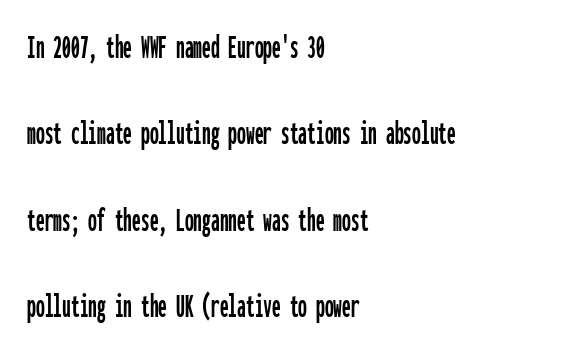
The image shows 35 px condensed sans-serif type, upright, monospaced; set left-aligned, loose line spacing (2.47x), normal letter spacing, not underlined; low stroke contrast and a medium x-height.
